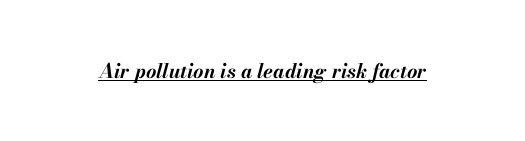
{"italic": "yes", "lean": "right", "slant_degrees": 13, "bold": "yes", "underline": "yes", "letter_spacing": "normal", "letter_spacing_em": 0.0, "glyph_px": 20}
